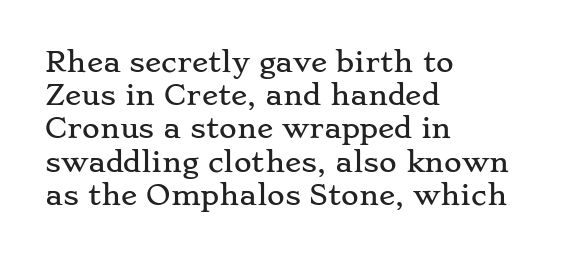
The image shows 27 px text type, upright; set left-aligned, line spacing 1.23x, normal letter spacing, not underlined.
